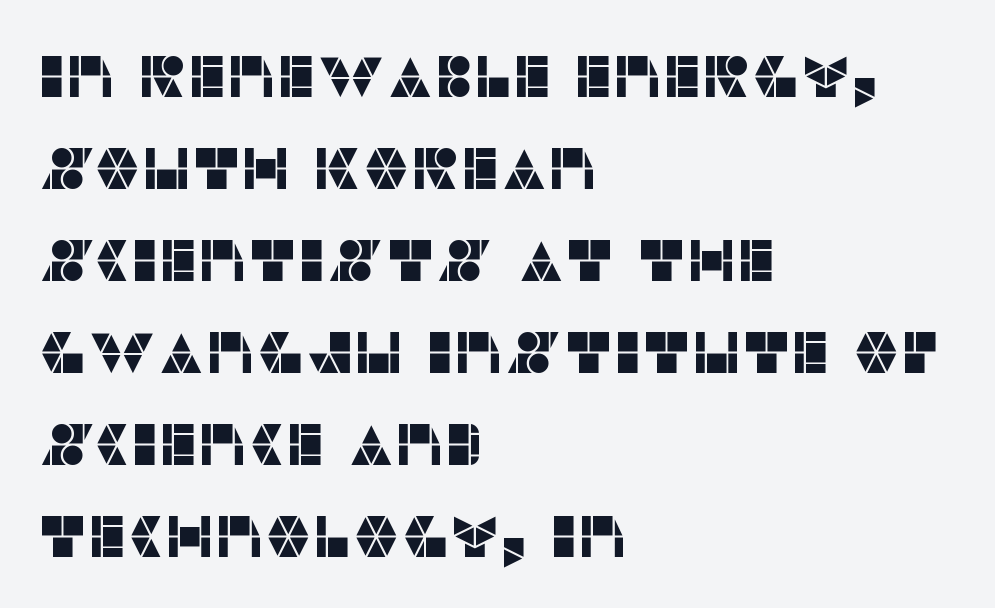
Q: Is the text italic (slanted)? A: No, it is upright.
Q: Is the typeface a serif or a sans-serif typeface? A: Sans-serif.
Q: Is the text underlined? A: No.
Q: How is the paragraph aligned? A: Left-aligned.
Q: Is the spacing between letters normal or unusually wide? A: Normal.
Q: Is the spacing between lines tight, normal or loose? A: Normal.
Q: Width (condensed, normal, or wide)? A: Normal.
Q: Stroke contrast? A: Low.
Q: x-height? A: Large.
Q: Monospaced? A: No.
